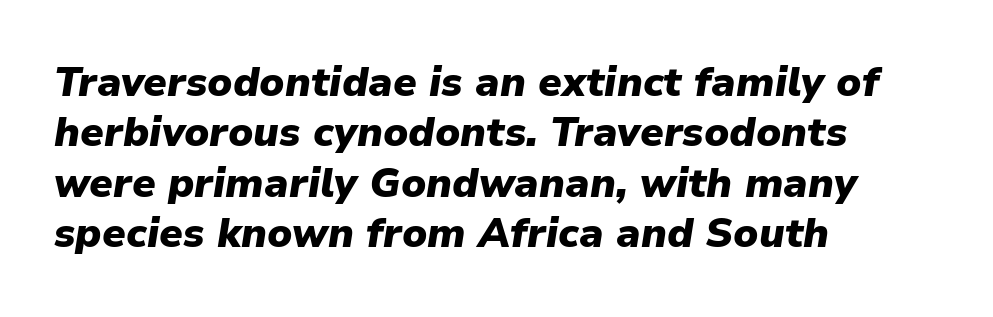
Q: Is the text bold? A: Yes.
Q: Is the text italic (slanted)? A: Yes, it leans right by about 9 degrees.
Q: Is the text underlined? A: No.
Q: How is the paragraph aligned? A: Left-aligned.
Q: Is the spacing between letters normal or unusually wide? A: Normal.
Q: Width (condensed, normal, or wide)? A: Normal.
Q: Stroke contrast? A: Low.
Q: x-height? A: Medium.
Q: Monospaced? A: No.
